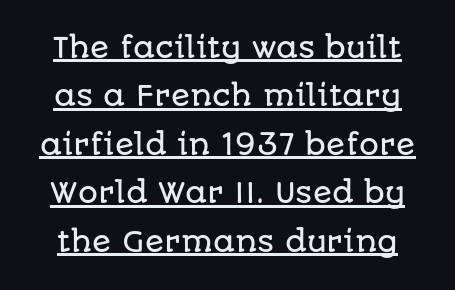
{"serif": "no", "italic": "no", "width": "normal", "stroke_contrast": "low", "x_height": "large", "monospaced": "no", "underline": "yes", "line_spacing_ratio": 1.73, "letter_spacing": "normal", "letter_spacing_em": 0.0, "glyph_px": 28}
